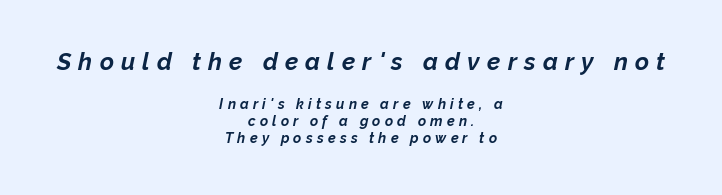
The image shows 24 px bold type, italic (leaning right); set centered, line spacing 1.21x, unusually wide letter spacing (+0.3 em), not underlined; the first (top) block is 1.71x larger.
